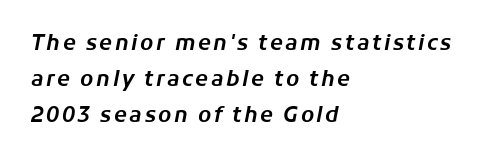
Q: Is the text italic (slanted)? A: Yes, it leans right by about 11 degrees.
Q: Is the text underlined? A: No.
Q: How is the paragraph aligned? A: Left-aligned.
